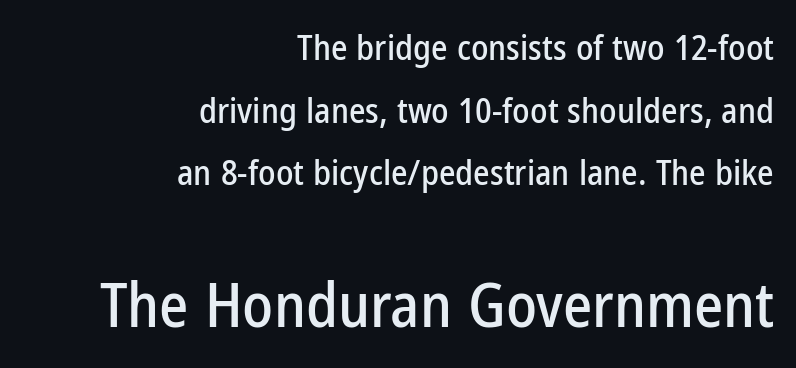
The image shows 62 px condensed sans-serif type, upright; set right-aligned, line spacing 1.79x, normal letter spacing, not underlined; the second (bottom) block is 1.77x larger; low stroke contrast and a medium x-height.
